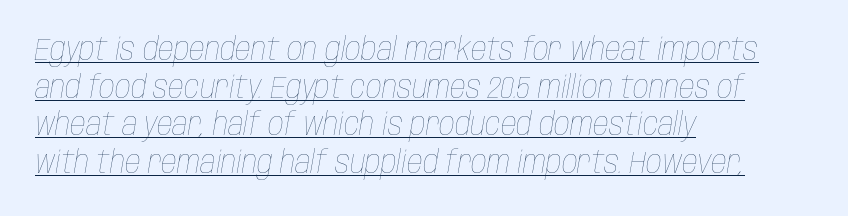
Q: Is the text bold? A: No.
Q: Is the text italic (slanted)? A: Yes, it leans right by about 10 degrees.
Q: Is the text underlined? A: Yes.
Q: How is the paragraph aligned? A: Left-aligned.
Q: Is the spacing between letters normal or unusually wide? A: Normal.
Q: Width (condensed, normal, or wide)? A: Condensed.
Q: Stroke contrast? A: Low.
Q: x-height? A: Large.
Q: Monospaced? A: No.
